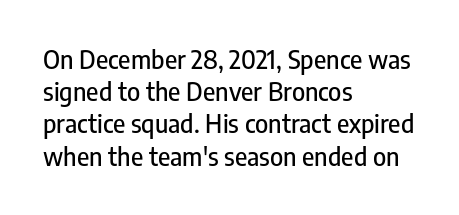
{"italic": "no", "underline": "no", "align": "left", "line_spacing": "normal", "line_spacing_ratio": 1.29, "letter_spacing": "normal", "letter_spacing_em": 0.0, "glyph_px": 25}
